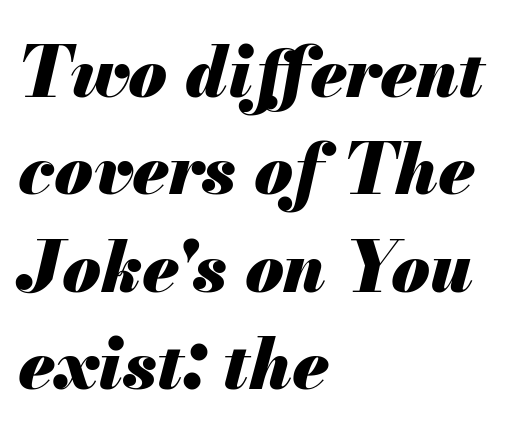
These lines are rendered in a variable-pitch font. Emphasis-style slanted type is in use. Left-aligned paragraph, ragged on the right. Is there much room between lines? A standard amount, neither cramped nor airy. Honestly, there is no underline to notice here at all. In terms of weight, the rendering is a true, heavy bold.
